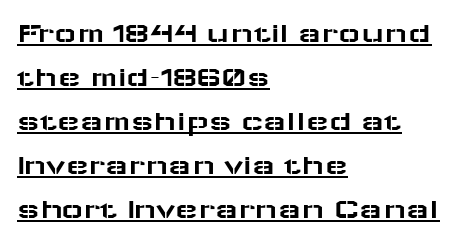
{"serif": "no", "italic": "no", "width": "wide", "stroke_contrast": "low", "x_height": "medium", "monospaced": "no", "underline": "yes", "align": "left", "line_spacing": "normal", "line_spacing_ratio": 1.47, "letter_spacing": "normal", "letter_spacing_em": 0.0, "glyph_px": 30}
